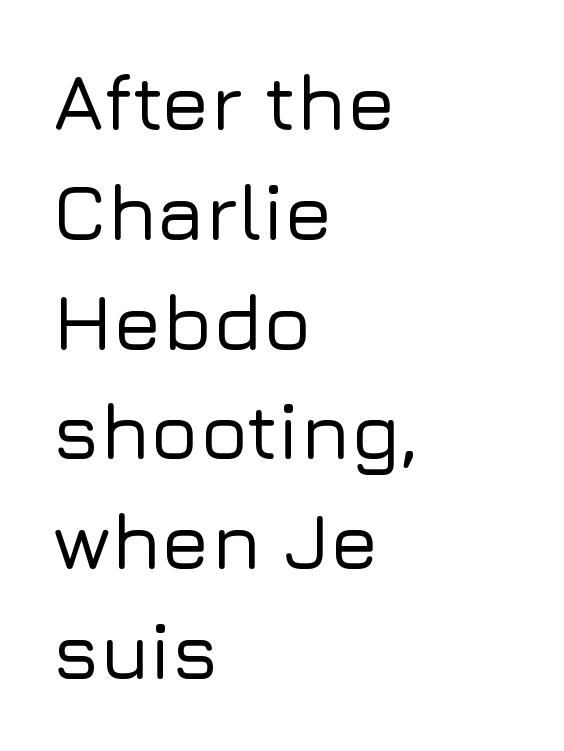
The image shows 79 px sans-serif type, upright; set left-aligned, normal line spacing (1.39x), normal letter spacing, not underlined; low stroke contrast and a medium x-height.
